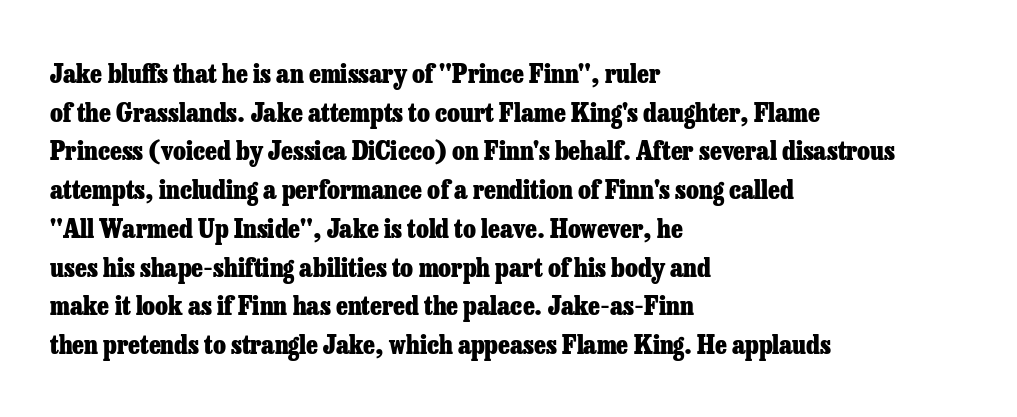
Leading: standard. Glyph-to-glyph distance matches everyday printed text. The face used here has the dense, thick strokes of a bold. These lines stack with their left ends in a neat column.
